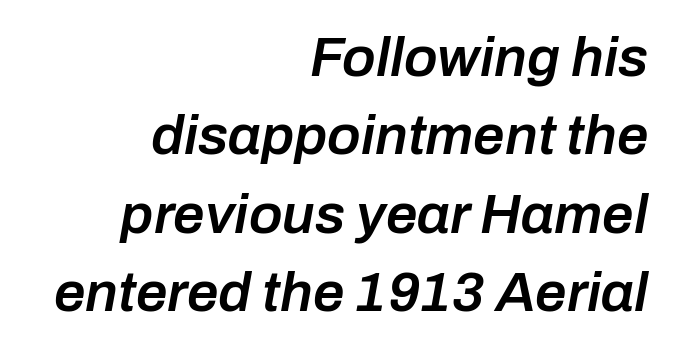
The image shows 56 px semibold type, italic (leaning right); set right-aligned, normal line spacing (1.4x), normal letter spacing, not underlined; low stroke contrast and a medium x-height.
